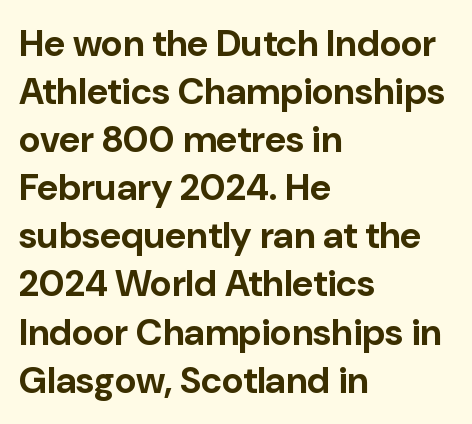
{"serif": "no", "italic": "no", "bold": "yes", "weight": "bold", "width": "normal", "stroke_contrast": "low", "x_height": "medium", "monospaced": "no", "underline": "no", "align": "left", "line_spacing": "normal", "line_spacing_ratio": 1.3, "letter_spacing": "normal", "letter_spacing_em": 0.0, "glyph_px": 37}
